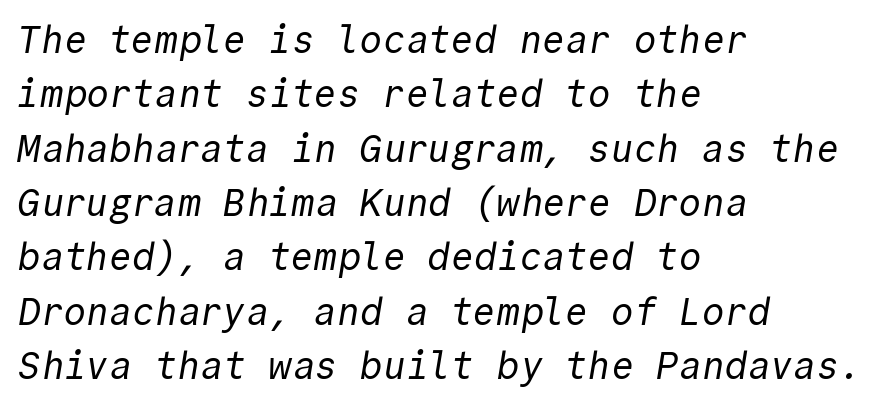
The image shows 38 px regular-weight sans-serif type, monospaced; set left-aligned, normal line spacing (1.43x), normal letter spacing, not underlined; a medium x-height.
